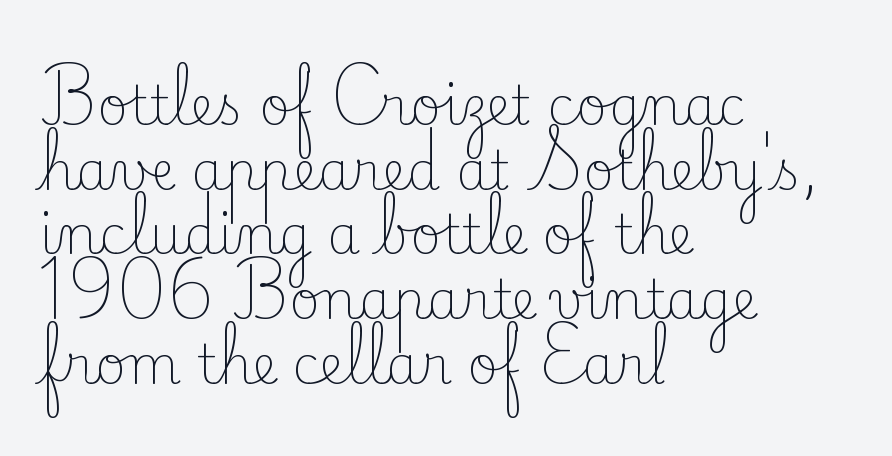
Q: Is the text bold? A: No.
Q: Is the text italic (slanted)? A: No, it is upright.
Q: Is the typeface a serif or a sans-serif typeface? A: Serif.
Q: Is the text underlined? A: No.
Q: How is the paragraph aligned? A: Left-aligned.
Q: Is the spacing between letters normal or unusually wide? A: Normal.
Q: Width (condensed, normal, or wide)? A: Normal.
Q: Stroke contrast? A: Low.
Q: x-height? A: Small.
Q: Monospaced? A: No.
